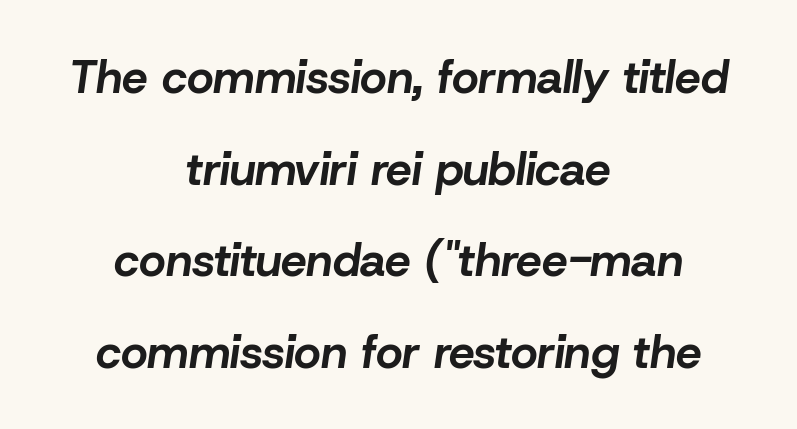
The image shows 46 px bold type, italic (leaning right); set centered, loose line spacing (1.99x), normal letter spacing, not underlined; low stroke contrast and a medium x-height.
